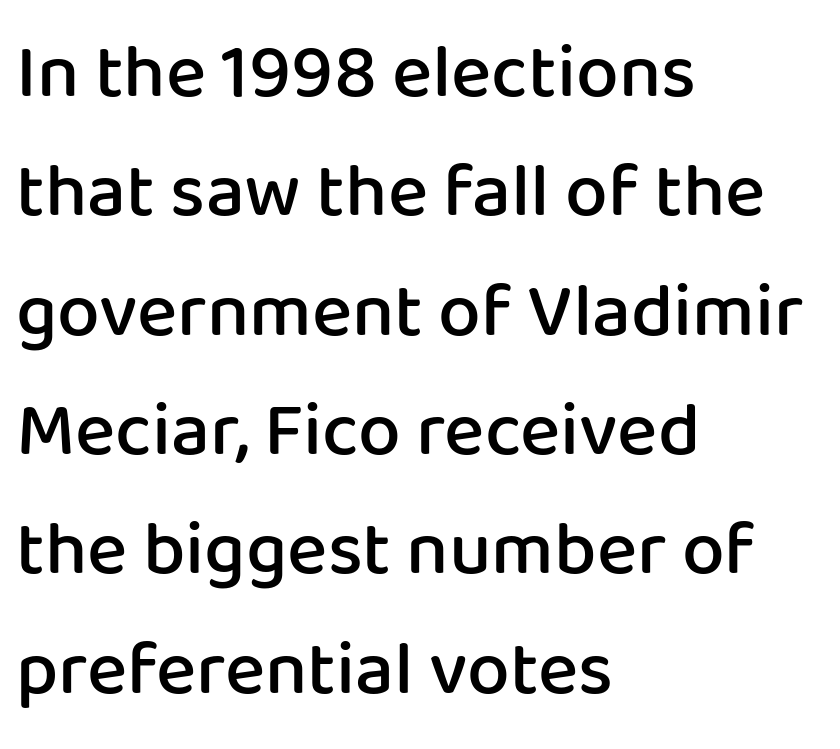
The image shows 76 px semibold sans-serif type, upright; set left-aligned, normal line spacing (1.57x), normal letter spacing, not underlined; low stroke contrast and a medium x-height.
